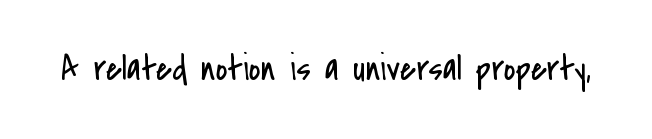
The characters display no serif detailing; their extremities are plain. Weight class: somewhere from thin through regular. The letters advance in unequal steps, a hallmark of proportional type. Clear beneath every line of the passage. Quick note: not italic, upright. Students, note that the glyphs here touch the page at normal intervals.
